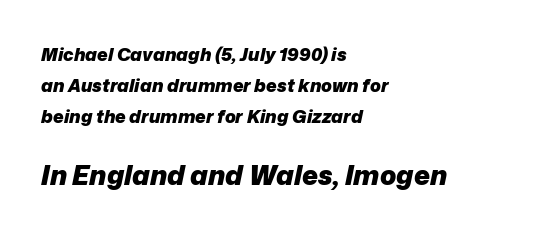
The image shows 27 px bold type, italic (leaning right); set left-aligned, line spacing 1.72x, normal letter spacing, not underlined; the second (bottom) block is 1.5x larger.
